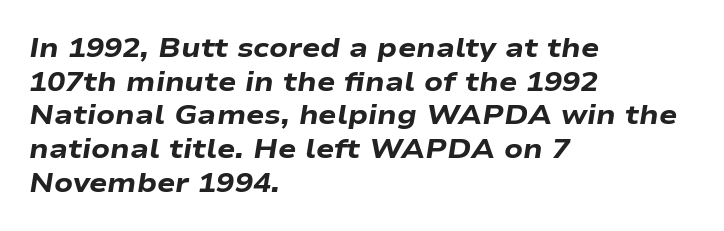
The type is set solid horizontally, with unmodified tracking. Leading: standard. Weight: bold. A typesetter would mark this as italic. The lines are quadded left.
